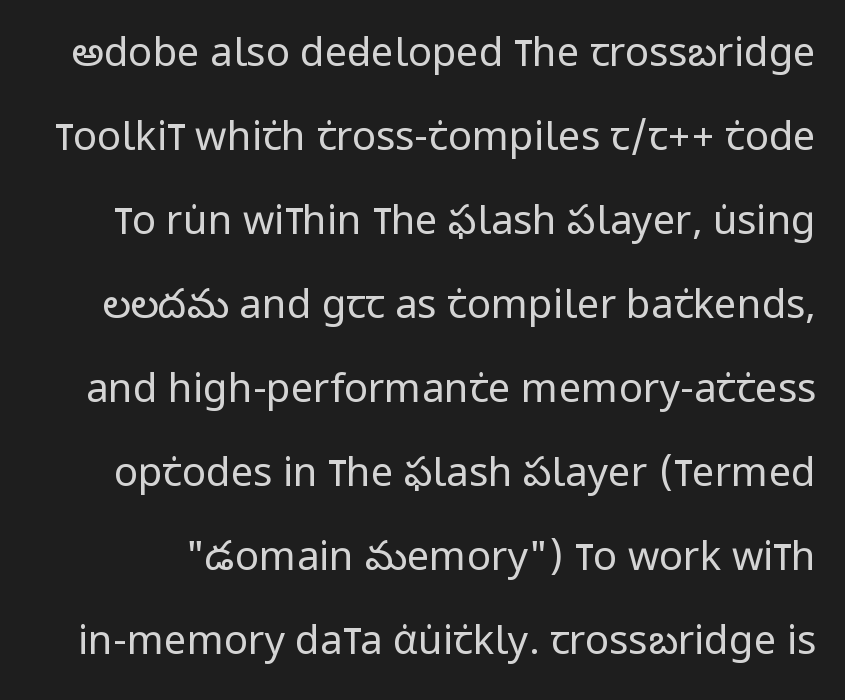
The image shows 40 px regular-weight, condensed sans-serif type, upright; set loose line spacing (2.1x), normal letter spacing, not underlined; low stroke contrast and a large x-height.
